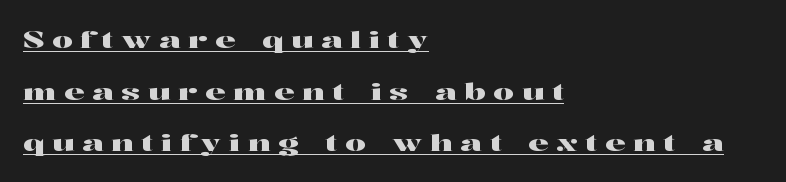
Q: Is the text italic (slanted)? A: No, it is upright.
Q: Is the text underlined? A: Yes.
Q: How is the paragraph aligned? A: Left-aligned.
Q: Is the spacing between letters normal or unusually wide? A: Unusually wide.
Q: Is the spacing between lines tight, normal or loose? A: Loose.
